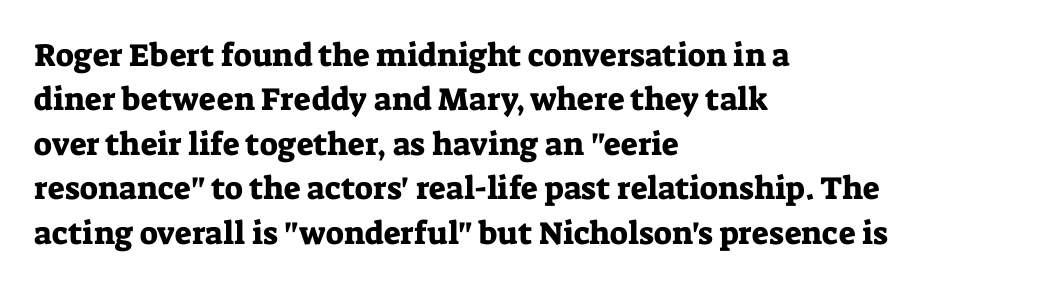
{"serif": "yes", "italic": "no", "width": "normal", "stroke_contrast": "low", "x_height": "medium", "monospaced": "no", "underline": "no", "align": "left", "line_spacing": "normal", "line_spacing_ratio": 1.39, "letter_spacing": "normal", "letter_spacing_em": 0.0, "glyph_px": 32}
